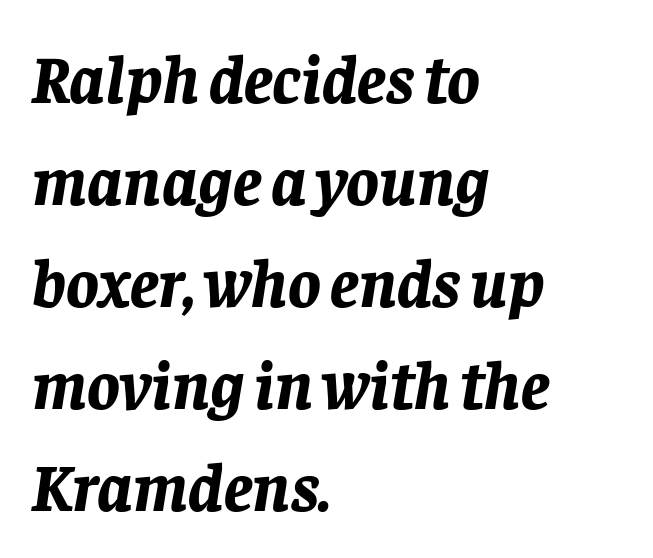
{"italic": "yes", "lean": "right", "slant_degrees": 8, "bold": "yes", "weight": "bold", "width": "normal", "stroke_contrast": "low", "x_height": "large", "monospaced": "no", "underline": "no", "align": "left", "line_spacing": "normal", "line_spacing_ratio": 1.5, "letter_spacing": "normal", "letter_spacing_em": 0.0, "glyph_px": 68}
